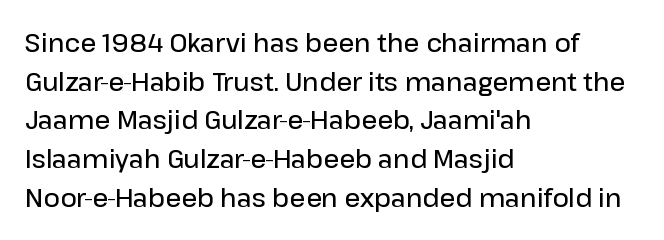
{"italic": "no", "bold": "semi", "underline": "no", "align": "left", "line_spacing": "normal", "line_spacing_ratio": 1.55, "letter_spacing": "normal", "letter_spacing_em": 0.0, "glyph_px": 25}
